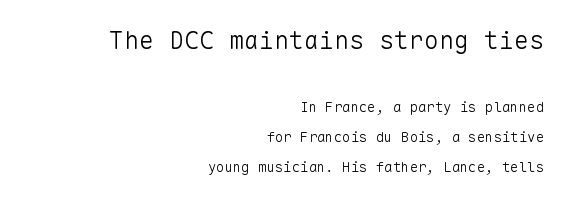
Weight: not bold — regular or lighter. Interline gaps are noticeably wide in this sample. Default kerning and tracking; the words read as compact shapes. When letters stand straight like this, we call the style roman or upright. Only glyphs here, with clear space below each row.
